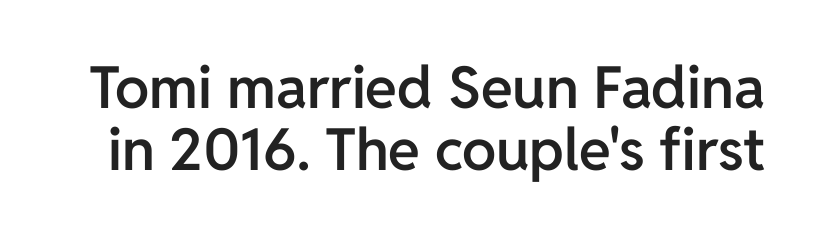
What stands out about the letter spacing? Nothing — it is the standard amount. Posture: straight, roman, zero tilt. Words float on clear page, feet unadorned. Set as a demibold, roughly 600 on the weight scale. Character widths vary here, with narrow letters taking less room than wide ones.
